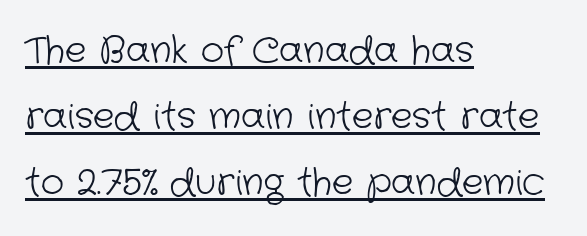
The image shows 36 px light sans-serif type; set left-aligned, line spacing 1.84x, normal letter spacing, underlined; low stroke contrast and a medium x-height.
